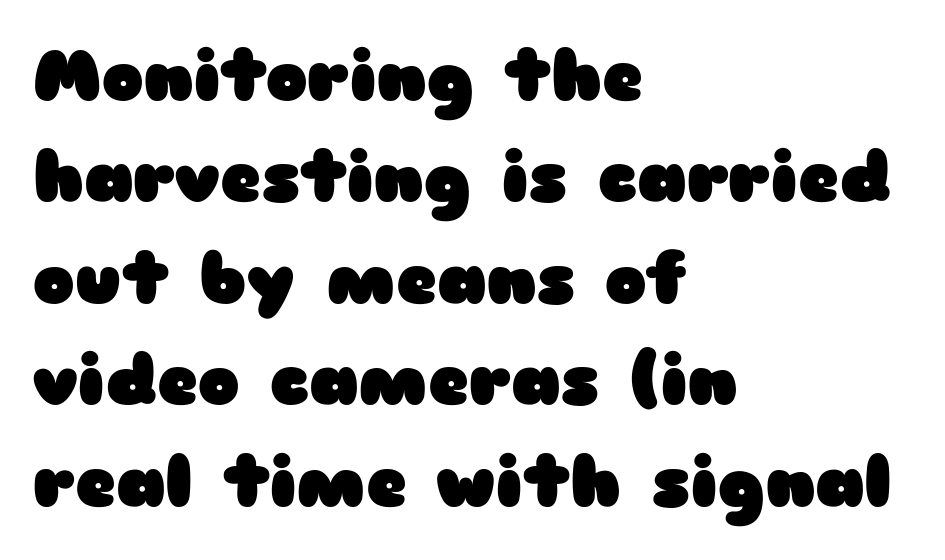
Italic: no, the glyphs are upright roman. These lines sit exactly where default settings would place them. The passage is arranged the way most books set body copy — flush left. No feet cap the strokes, marking this as sans-serif type. The rendering uses natural spacing where letterforms have individual widths.
